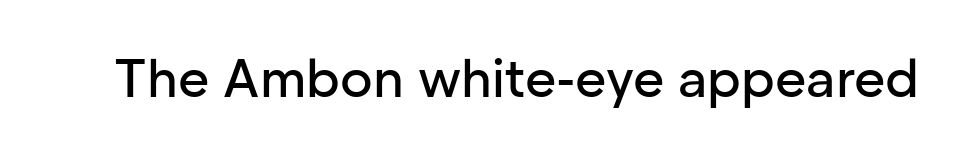
{"serif": "no", "italic": "no", "width": "normal", "stroke_contrast": "low", "x_height": "medium", "monospaced": "no", "underline": "no", "letter_spacing": "normal", "letter_spacing_em": 0.0, "glyph_px": 54}
